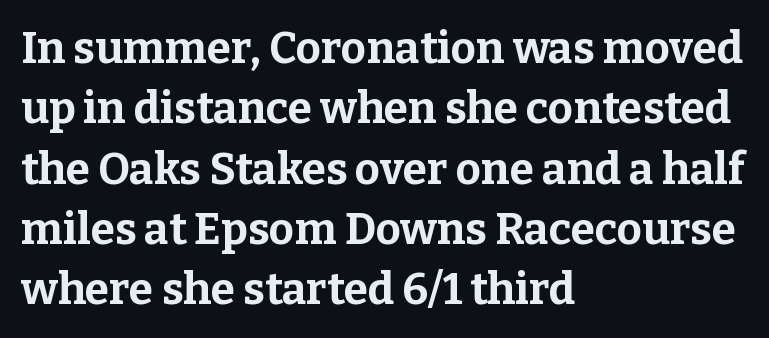
Q: Is the text bold? A: Yes.
Q: Is the text italic (slanted)? A: No, it is upright.
Q: Is the typeface a serif or a sans-serif typeface? A: Serif.
Q: Is the text underlined? A: No.
Q: How is the paragraph aligned? A: Left-aligned.
Q: Is the spacing between letters normal or unusually wide? A: Normal.
Q: Is the spacing between lines tight, normal or loose? A: Normal.
Q: Width (condensed, normal, or wide)? A: Normal.
Q: Stroke contrast? A: Low.
Q: x-height? A: Medium.
Q: Monospaced? A: No.
